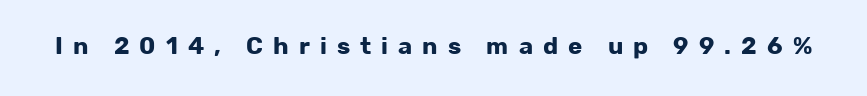
{"italic": "no", "bold": "yes", "underline": "no", "letter_spacing": "wide", "letter_spacing_em": 0.42, "glyph_px": 24}
